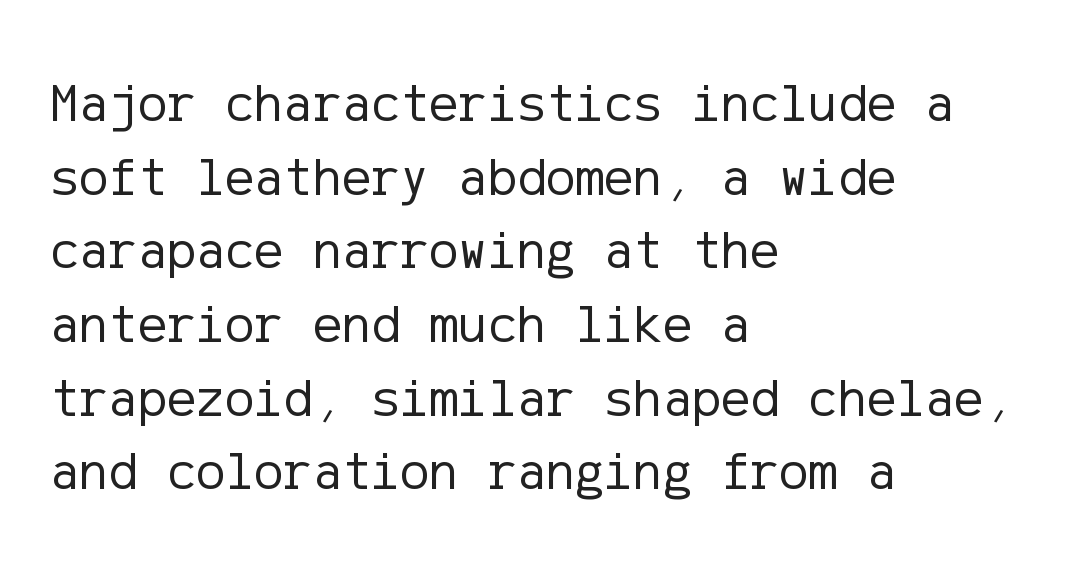
The glyphs in this specimen are sans serif. Leading: standard. The rendering anchors every line to the left-hand side. The strip under each line holds only bare page. The face used here is rendered with its standard letterfit.
